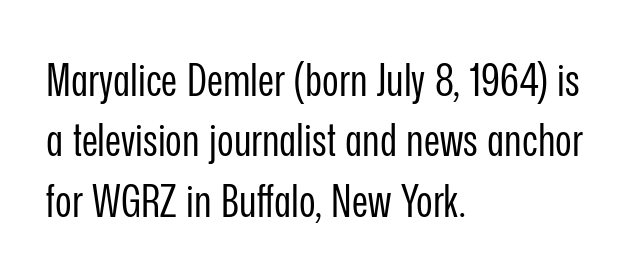
{"serif": "no", "italic": "no", "bold": "no", "weight": "regular", "width": "condensed", "stroke_contrast": "low", "x_height": "medium", "monospaced": "no", "underline": "no", "align": "left", "line_spacing": "normal", "line_spacing_ratio": 1.34, "letter_spacing": "normal", "letter_spacing_em": 0.0, "glyph_px": 45}
